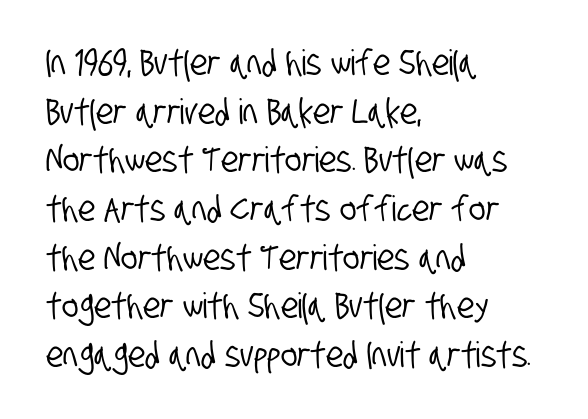
{"serif": "no", "width": "condensed", "stroke_contrast": "low", "x_height": "large", "monospaced": "no", "underline": "no", "align": "left", "line_spacing": "normal", "line_spacing_ratio": 1.39, "letter_spacing": "normal", "letter_spacing_em": 0.0, "glyph_px": 35}
